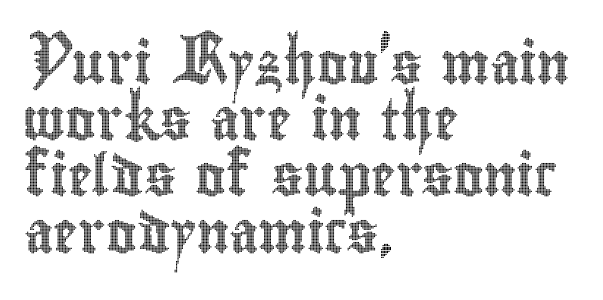
The image shows 41 px condensed type, upright; set left-aligned, normal line spacing (1.37x), normal letter spacing, not underlined; a small x-height.
